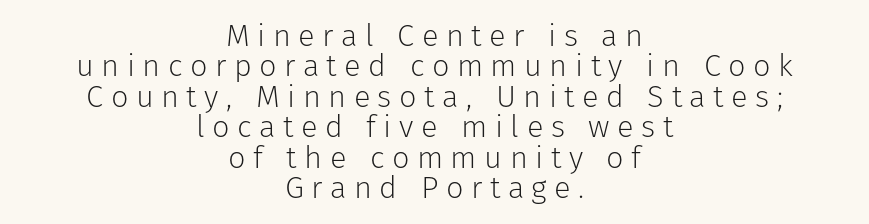
Only glyphs here, with clear space below each row. These lines are rendered in a variable-pitch font. What's the leading like? Squeezed, with rows nearly overlapping. These lines are centered, leaving both edges ragged. The passage shown has open, widely tracked lettering throughout.
